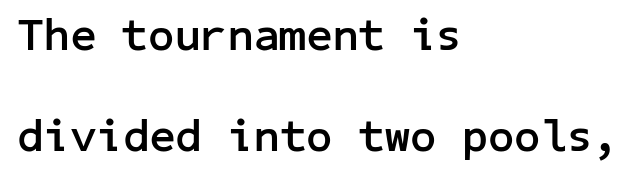
{"serif": "no", "italic": "no", "bold": "yes", "weight": "semibold", "width": "normal", "stroke_contrast": "low", "x_height": "medium", "underline": "no", "align": "left", "line_spacing": "loose", "line_spacing_ratio": 2.19, "letter_spacing": "normal", "letter_spacing_em": 0.0, "glyph_px": 46}
